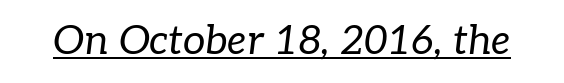
The image shows 40 px regular-weight serif type, italic (leaning right); set normal letter spacing, underlined; low stroke contrast and a medium x-height.
